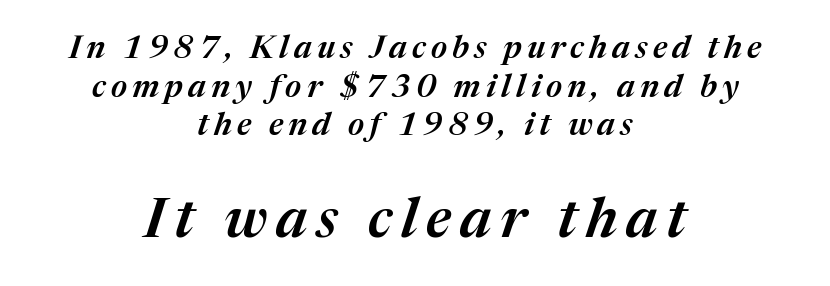
{"italic": "yes", "lean": "right", "slant_degrees": 17, "bold": "semi", "weight": "semibold", "width": "normal", "stroke_contrast": "medium", "x_height": "medium", "monospaced": "no", "underline": "no", "align": "center", "line_spacing_ratio": 1.21, "larger_block": "second", "size_ratio": 1.75, "glyph_px": 56}
